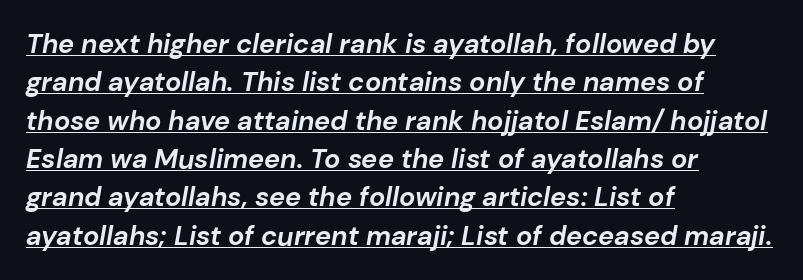
In terms of weight, the rendering is a true, heavy bold. The rendering keeps characters at their native spacing. Evenly set lines give the paragraph a standard silhouette. Check the space under the baseline: a stroke is drawn there.
